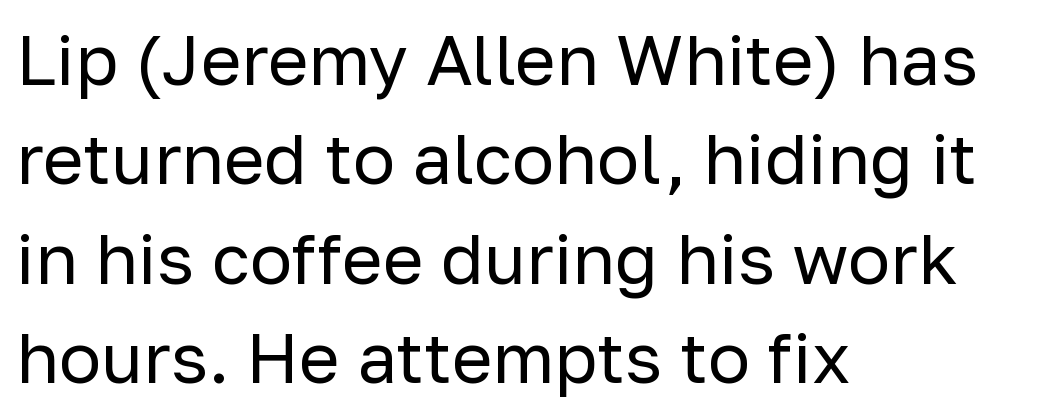
The image shows 70 px regular-weight sans-serif type, upright; set left-aligned, normal line spacing (1.42x), normal letter spacing, not underlined; low stroke contrast and a medium x-height.
